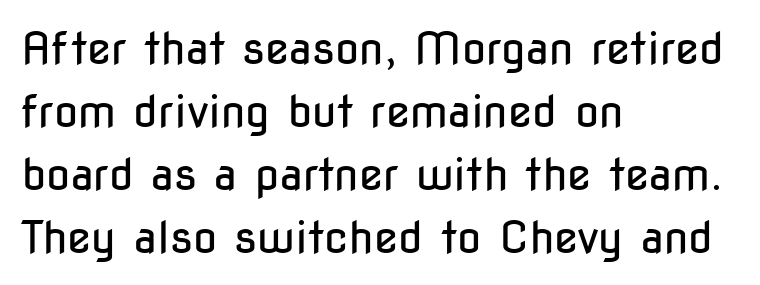
Q: Is the text bold? A: No.
Q: Is the text italic (slanted)? A: No, it is upright.
Q: Is the typeface a serif or a sans-serif typeface? A: Sans-serif.
Q: Is the text underlined? A: No.
Q: How is the paragraph aligned? A: Left-aligned.
Q: Is the spacing between letters normal or unusually wide? A: Normal.
Q: Is the spacing between lines tight, normal or loose? A: Normal.
Q: Width (condensed, normal, or wide)? A: Condensed.
Q: Stroke contrast? A: Low.
Q: x-height? A: Medium.
Q: Monospaced? A: No.
